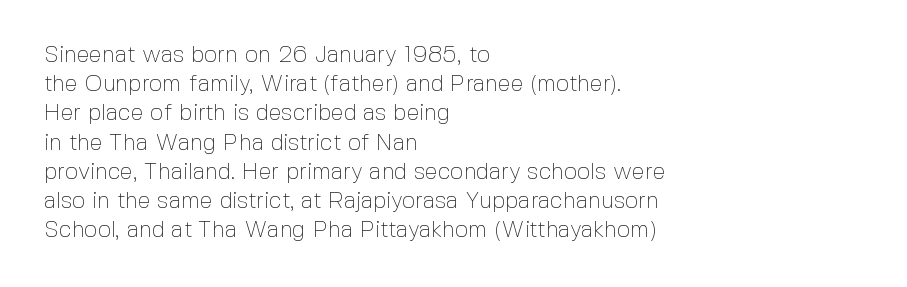
Q: Is the text bold? A: No.
Q: Is the text italic (slanted)? A: No, it is upright.
Q: Is the text underlined? A: No.
Q: How is the paragraph aligned? A: Left-aligned.
Q: Is the spacing between letters normal or unusually wide? A: Normal.
Q: Is the spacing between lines tight, normal or loose? A: Normal.
